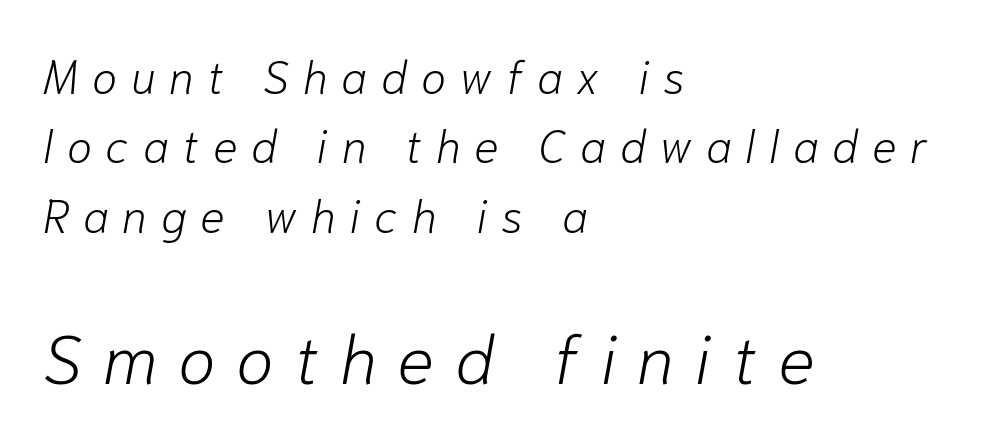
Weight class: somewhere from thin through regular. Compare the two chunks: the lower has the greater cap height. The lines are quadded left. How would I describe the line gaps? Plain and ordinary.
